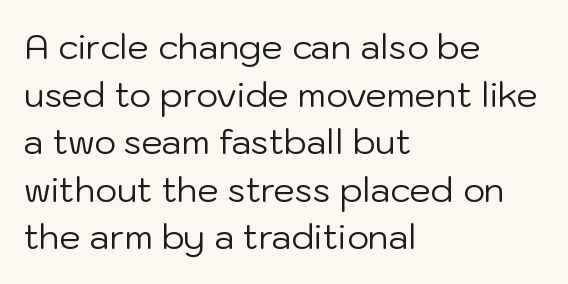
{"serif": "no", "italic": "no", "bold": "no", "weight": "regular", "width": "normal", "stroke_contrast": "low", "x_height": "medium", "monospaced": "no", "underline": "no", "align": "left", "line_spacing": "normal", "line_spacing_ratio": 1.4, "letter_spacing": "normal", "letter_spacing_em": 0.0, "glyph_px": 34}
